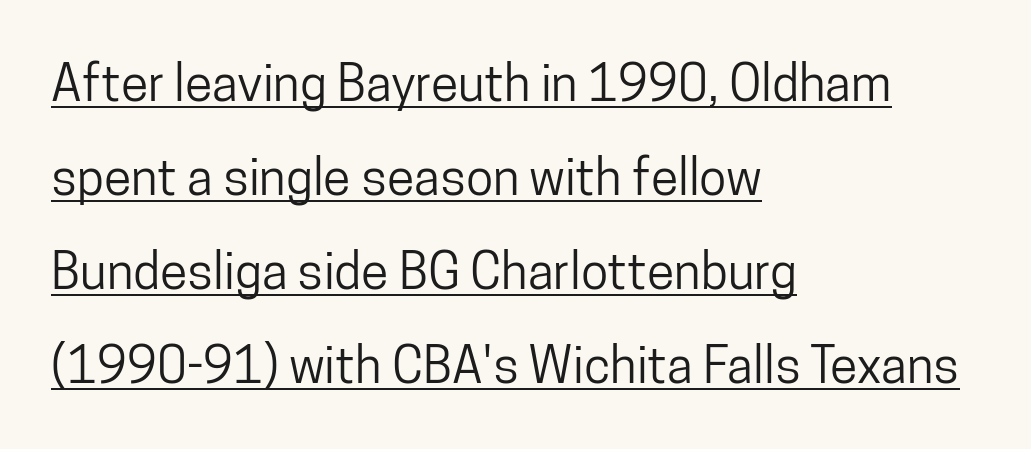
{"serif": "no", "italic": "no", "width": "condensed", "stroke_contrast": "low", "x_height": "medium", "monospaced": "no", "underline": "yes", "align": "left", "line_spacing_ratio": 1.88, "letter_spacing": "normal", "letter_spacing_em": 0.0, "glyph_px": 50}
